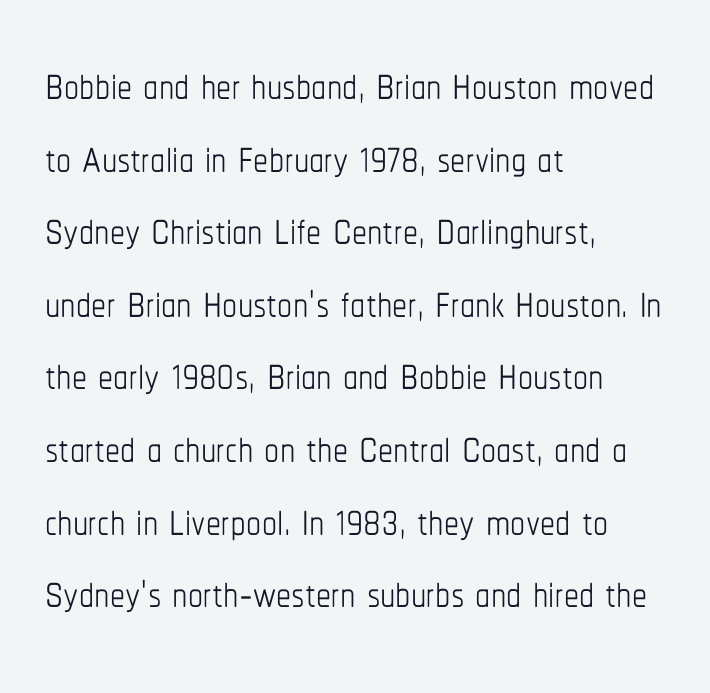
Teacher's note: observe the even left margin — that is flush-left alignment. Proportional: the letters do not fall into vertical columns. The rendering keeps characters at their native spacing. The font sits on the lighter half of the weight spectrum, regular included. Posture: upright roman. Quick note: underline off.
